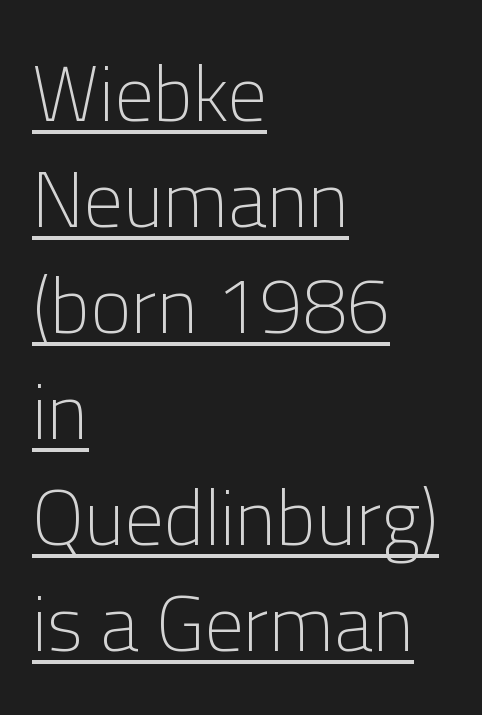
The image shows 78 px light sans-serif type, upright; set left-aligned, normal line spacing (1.36x), normal letter spacing, underlined; low stroke contrast and a medium x-height.
